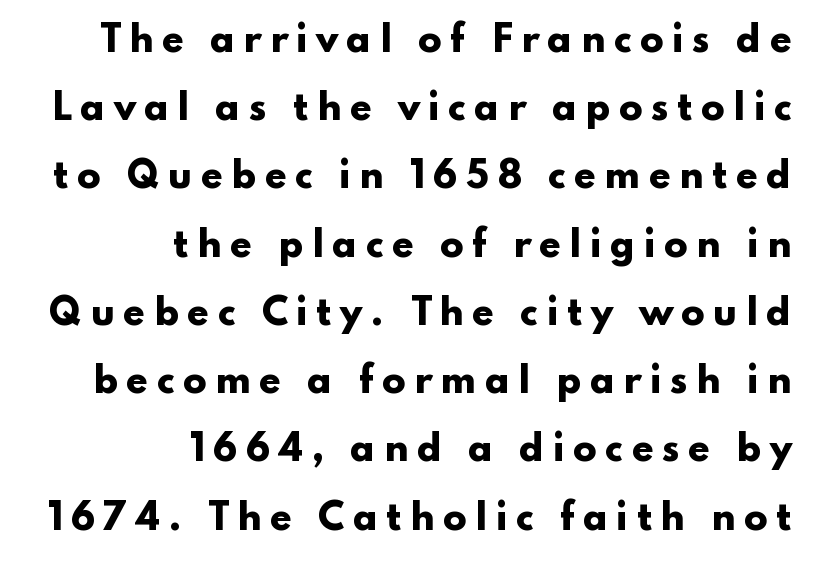
A clean baseline with only descenders dipping below it. What's the leading like? Stretched, with rows far apart. This rendering widens character spacing well past its baseline value. Line endings align vertically; line beginnings do not.
